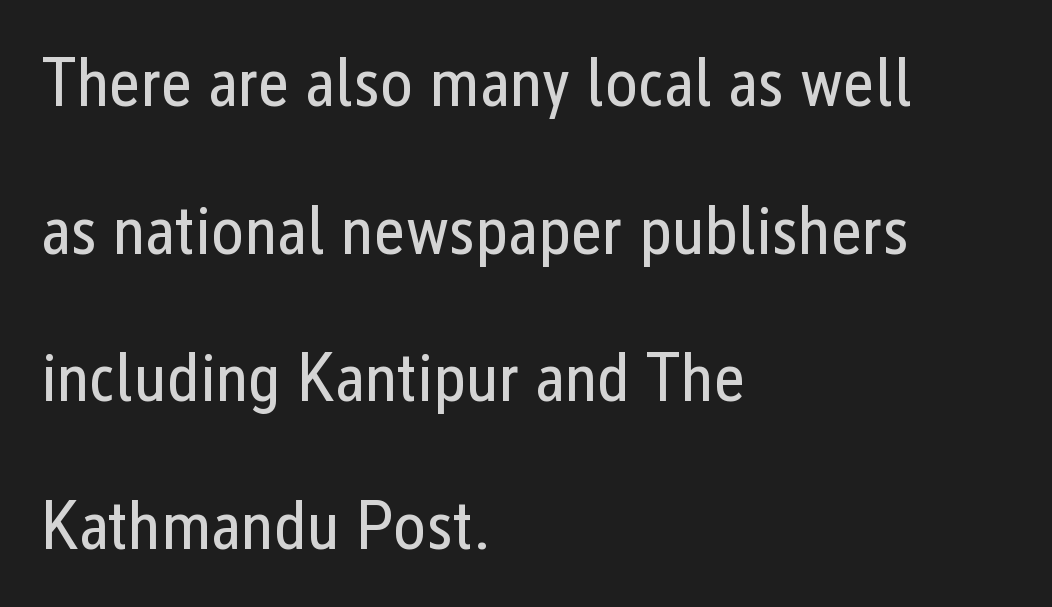
A typesetter would mark this as roman, not italic. Unmarked baselines from the first word to the last. If you drew a ruler down the left edge, every line would touch it. Observe the absence of serifs on each vertical stroke in this sample. A quiet, ordinary-to-light weight characterises the typeface. Spacing verdict: proportional, widths tailored to each character.
